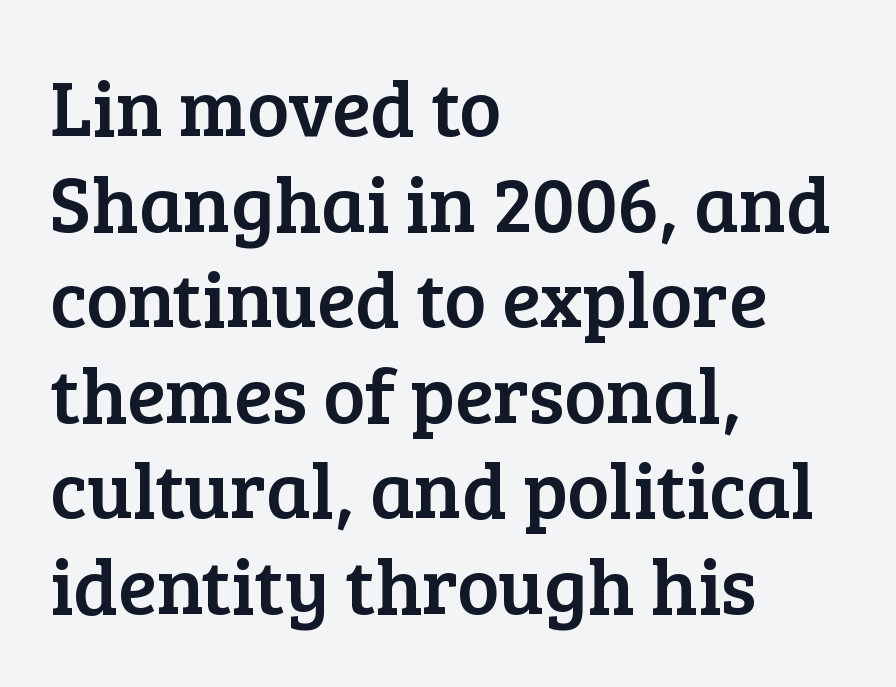
{"serif": "yes", "italic": "no", "width": "normal", "stroke_contrast": "low", "x_height": "medium", "monospaced": "no", "underline": "no", "align": "left", "line_spacing_ratio": 1.21, "letter_spacing": "normal", "letter_spacing_em": 0.0, "glyph_px": 79}
